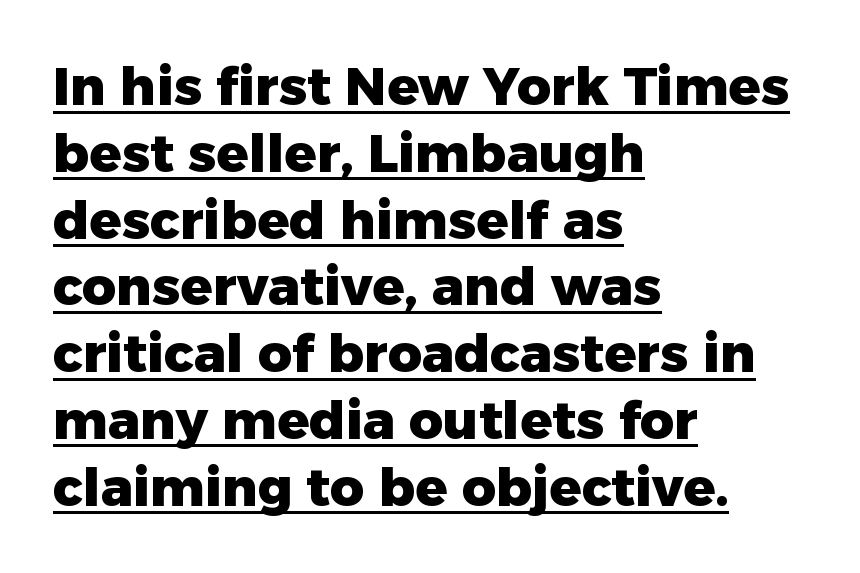
{"serif": "no", "italic": "no", "bold": "yes", "weight": "heavy", "width": "normal", "stroke_contrast": "low", "x_height": "medium", "monospaced": "no", "underline": "yes", "align": "left", "line_spacing": "normal", "line_spacing_ratio": 1.26, "letter_spacing": "normal", "letter_spacing_em": 0.0, "glyph_px": 53}
